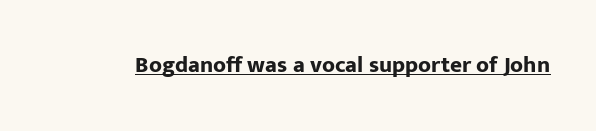
Heavy, bold letterforms. A rule runs beneath these lines of type. The type is set solid horizontally, with unmodified tracking. The lettering stays uniformly vertical, giving the passage a roman look.
